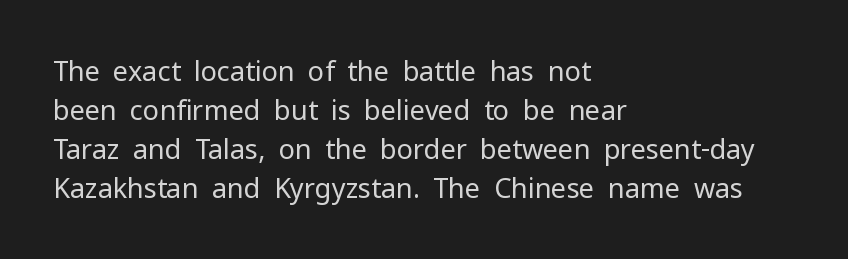
{"italic": "no", "bold": "no", "underline": "no", "align": "left", "line_spacing": "normal", "line_spacing_ratio": 1.44, "letter_spacing": "normal", "letter_spacing_em": 0.0, "glyph_px": 27}
